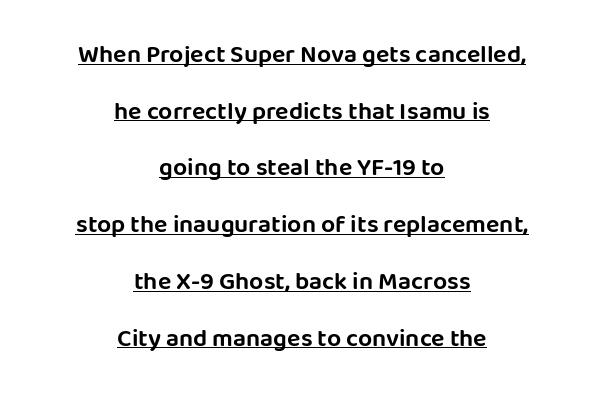
The image shows 25 px text type, upright; set centered, loose line spacing (2.27x), normal letter spacing, underlined.
